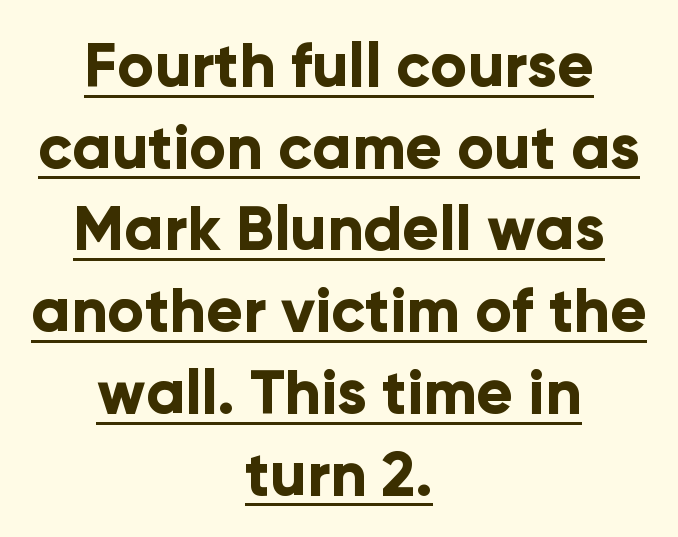
Q: Is the text bold? A: Yes.
Q: Is the text italic (slanted)? A: No, it is upright.
Q: Is the typeface a serif or a sans-serif typeface? A: Sans-serif.
Q: Is the text underlined? A: Yes.
Q: How is the paragraph aligned? A: Centered.
Q: Is the spacing between letters normal or unusually wide? A: Normal.
Q: Is the spacing between lines tight, normal or loose? A: Normal.
Q: Width (condensed, normal, or wide)? A: Normal.
Q: Stroke contrast? A: Low.
Q: x-height? A: Medium.
Q: Monospaced? A: No.
